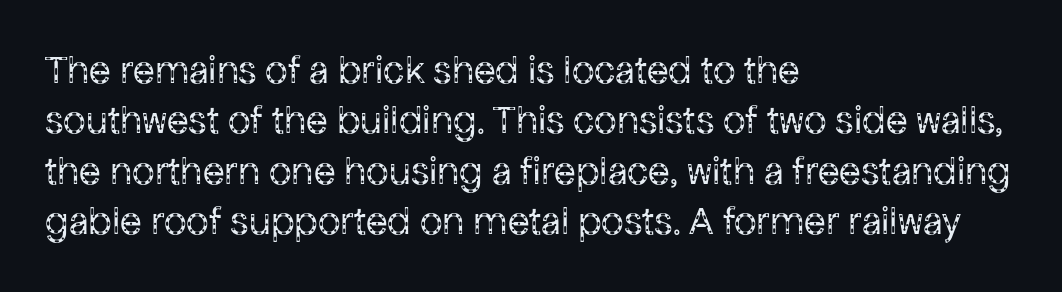
Q: Is the text bold? A: No.
Q: Is the text italic (slanted)? A: No, it is upright.
Q: Is the typeface a serif or a sans-serif typeface? A: Sans-serif.
Q: Is the text underlined? A: No.
Q: How is the paragraph aligned? A: Left-aligned.
Q: Is the spacing between letters normal or unusually wide? A: Normal.
Q: Is the spacing between lines tight, normal or loose? A: Normal.
Q: Width (condensed, normal, or wide)? A: Normal.
Q: Stroke contrast? A: Low.
Q: x-height? A: Medium.
Q: Monospaced? A: No.
